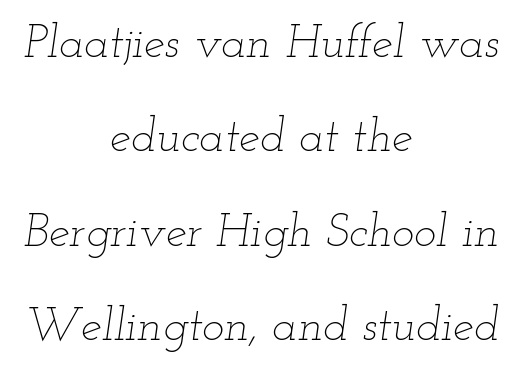
Baseline-to-baseline distance is far greater than the letter height. Unmarked baselines from the first word to the last. Notice how the passage keeps no hard edge, just a central spine. The font's italic variant was chosen for this text. Is this a fixed-width face? No — the glyphs have proportional, varying widths.
